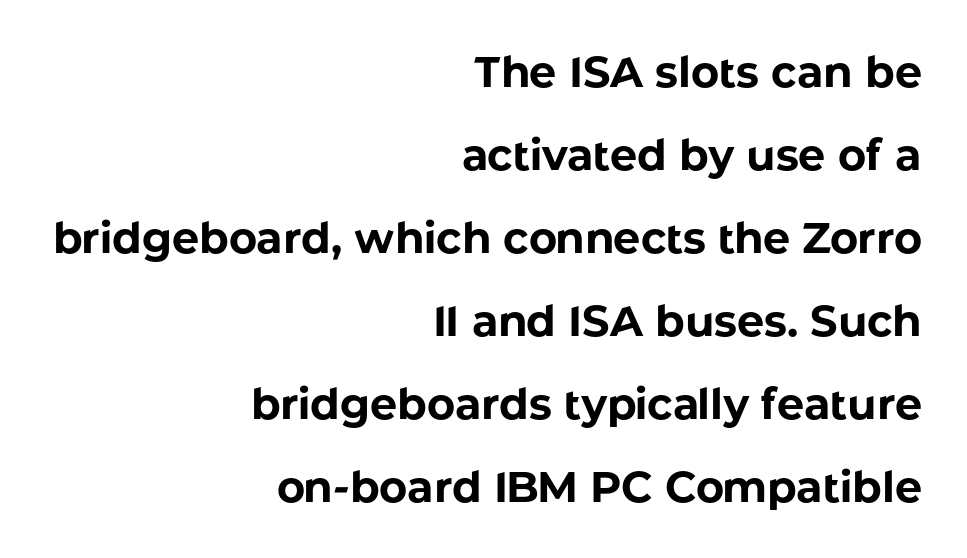
The image shows 43 px bold sans-serif type, upright; set right-aligned, loose line spacing (1.93x), normal letter spacing, not underlined; low stroke contrast and a medium x-height.
